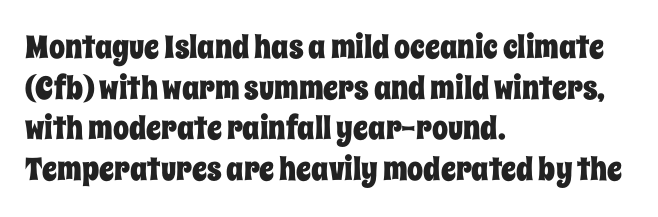
Vertically, the passage feels balanced, rows spaced as you'd expect. Bare-footed words on every line. Honestly, the letter spacing is just normal — you wouldn't notice it. Is there any slant? The stems are plumb.
